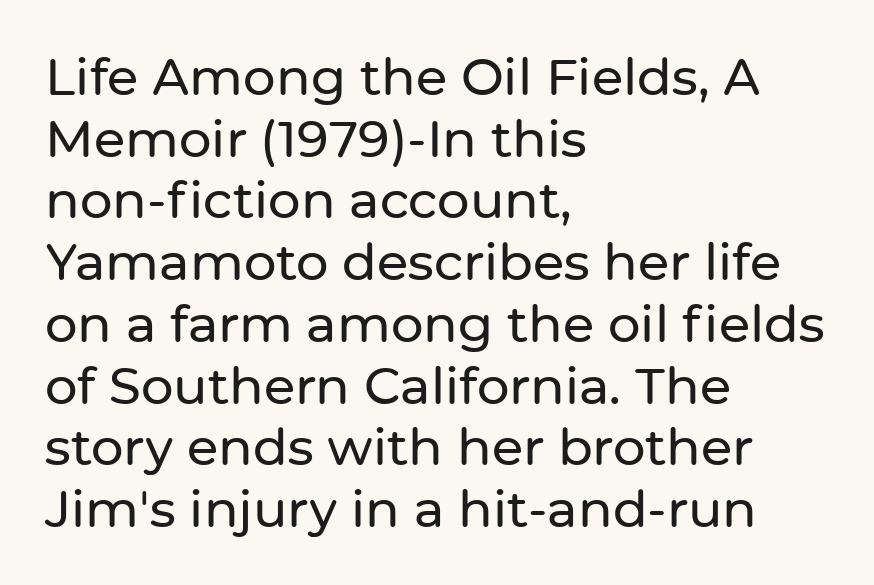
{"serif": "no", "italic": "no", "width": "normal", "stroke_contrast": "low", "x_height": "medium", "monospaced": "no", "underline": "no", "align": "left", "line_spacing_ratio": 1.21, "letter_spacing": "normal", "letter_spacing_em": 0.0, "glyph_px": 51}
